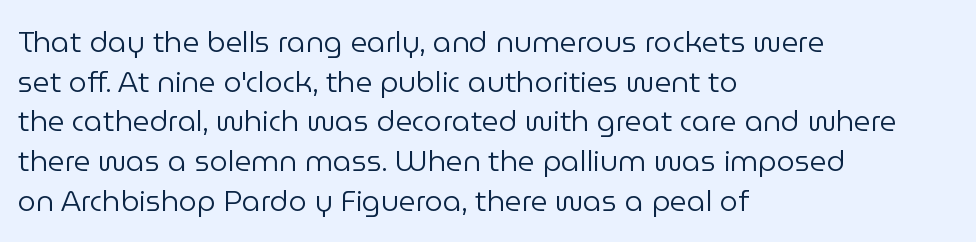
Look at the bottom of the vertical strokes: they stop flat, with no serifs. The letterforms sit shoulder to shoulder at normal distance. A classic flush-left, rag-right setting is used for this passage. Any mark beneath the type? The region is blank. Evenly set lines give the paragraph a standard silhouette.
